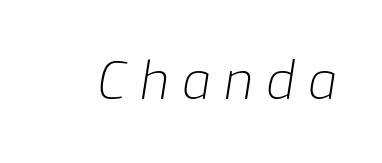
Display-style spreading of the glyphs; the letterfit is very open. Posture: slanted. Is the stroke heavy? The answer is a plain regular-or-lighter. Varying glyph widths throughout — classic text-font behaviour.
